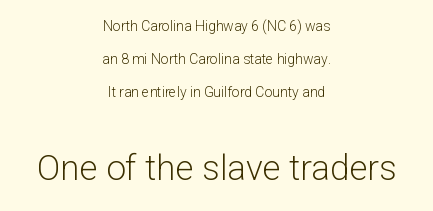
The image shows 35 px light sans-serif type, upright; set centered, loose line spacing (2.35x), normal letter spacing, not underlined; the second (bottom) block is 2.5x larger; low stroke contrast and a medium x-height.
